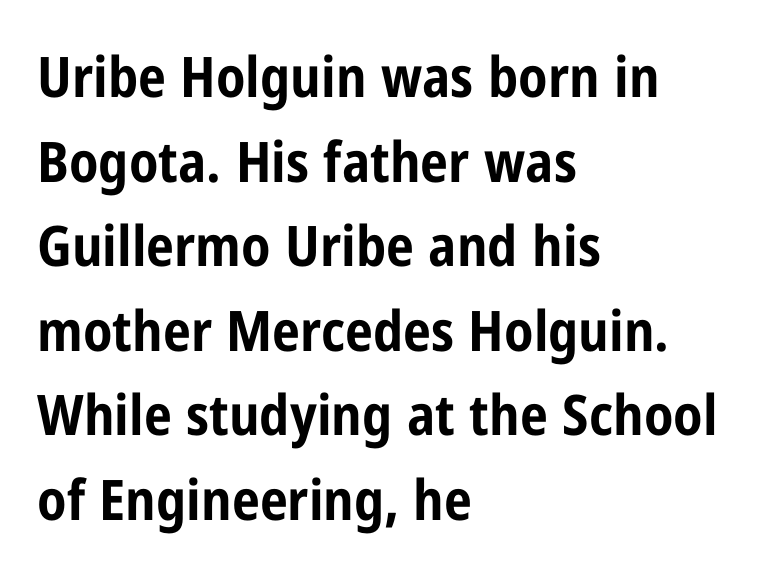
{"serif": "no", "italic": "no", "bold": "yes", "weight": "bold", "width": "condensed", "stroke_contrast": "low", "x_height": "medium", "monospaced": "no", "underline": "no", "align": "left", "line_spacing": "normal", "line_spacing_ratio": 1.51, "letter_spacing": "normal", "letter_spacing_em": 0.0, "glyph_px": 56}
